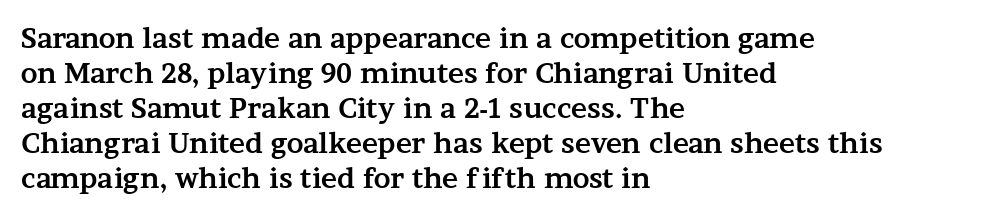
{"italic": "no", "bold": "yes", "underline": "no", "align": "left", "line_spacing": "normal", "line_spacing_ratio": 1.3, "letter_spacing": "normal", "letter_spacing_em": 0.0, "glyph_px": 27}
